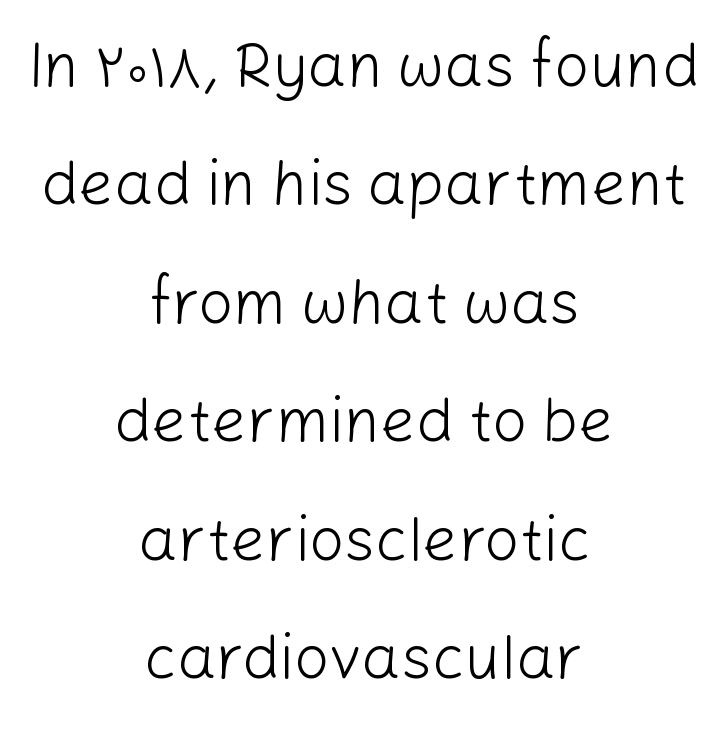
{"serif": "no", "italic": "no", "bold": "no", "weight": "light", "width": "normal", "stroke_contrast": "low", "x_height": "medium", "monospaced": "no", "underline": "no", "align": "center", "line_spacing": "loose", "line_spacing_ratio": 1.91, "letter_spacing": "normal", "letter_spacing_em": 0.0, "glyph_px": 62}
